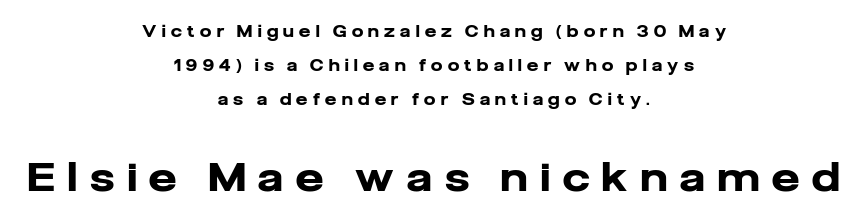
Q: Is the text bold? A: Yes.
Q: Is the text italic (slanted)? A: No, it is upright.
Q: Is the typeface a serif or a sans-serif typeface? A: Sans-serif.
Q: Is the text underlined? A: No.
Q: How is the paragraph aligned? A: Centered.
Q: Is the spacing between letters normal or unusually wide? A: Unusually wide.
Q: Is the spacing between lines tight, normal or loose? A: Loose.
Q: Which block of text is set in a larger size, the first (top) or the second (bottom)? A: The second (bottom) one.
Q: Width (condensed, normal, or wide)? A: Normal.
Q: Stroke contrast? A: Low.
Q: x-height? A: Medium.
Q: Monospaced? A: No.
